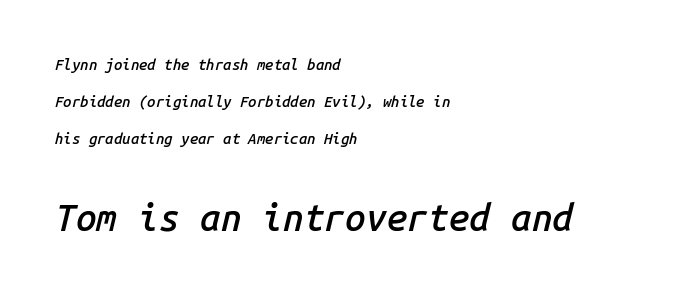
{"italic": "yes", "lean": "right", "slant_degrees": 14, "bold": "semi", "weight": "semibold", "width": "normal", "stroke_contrast": "low", "x_height": "medium", "monospaced": "yes", "underline": "no", "align": "left", "line_spacing": "loose", "line_spacing_ratio": 2.47, "letter_spacing": "normal", "letter_spacing_em": 0.0, "larger_block": "second", "size_ratio": 2.47, "glyph_px": 37}
